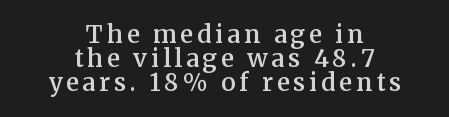
The image shows 24 px text type, upright; set centered, tight line spacing (0.99x), not underlined.
